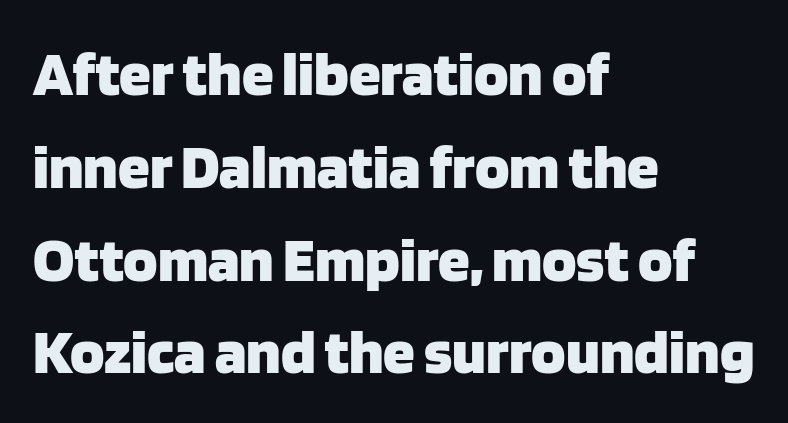
{"serif": "no", "italic": "no", "bold": "yes", "weight": "heavy", "width": "normal", "stroke_contrast": "low", "x_height": "large", "monospaced": "no", "underline": "no", "align": "left", "line_spacing": "normal", "line_spacing_ratio": 1.45, "letter_spacing": "normal", "letter_spacing_em": 0.0, "glyph_px": 64}
